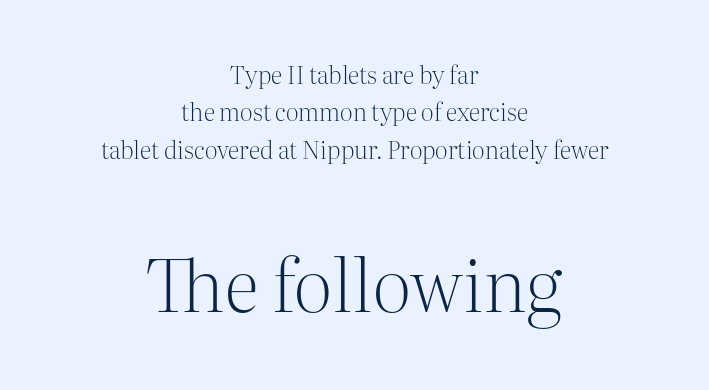
{"serif": "yes", "italic": "no", "bold": "no", "weight": "light", "width": "normal", "stroke_contrast": "medium", "x_height": "medium", "monospaced": "no", "underline": "no", "align": "center", "line_spacing": "normal", "line_spacing_ratio": 1.56, "letter_spacing": "normal", "letter_spacing_em": 0.0, "larger_block": "second", "size_ratio": 3.04, "glyph_px": 73}
